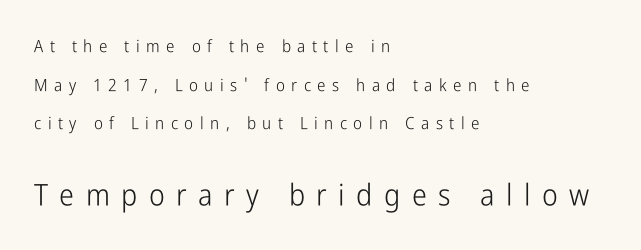
{"serif": "no", "italic": "no", "bold": "no", "weight": "light", "width": "condensed", "stroke_contrast": "low", "x_height": "medium", "monospaced": "no", "underline": "no", "align": "left", "line_spacing": "loose", "line_spacing_ratio": 2.27, "letter_spacing": "wide", "letter_spacing_em": 0.38, "larger_block": "second", "size_ratio": 1.76, "glyph_px": 30}
